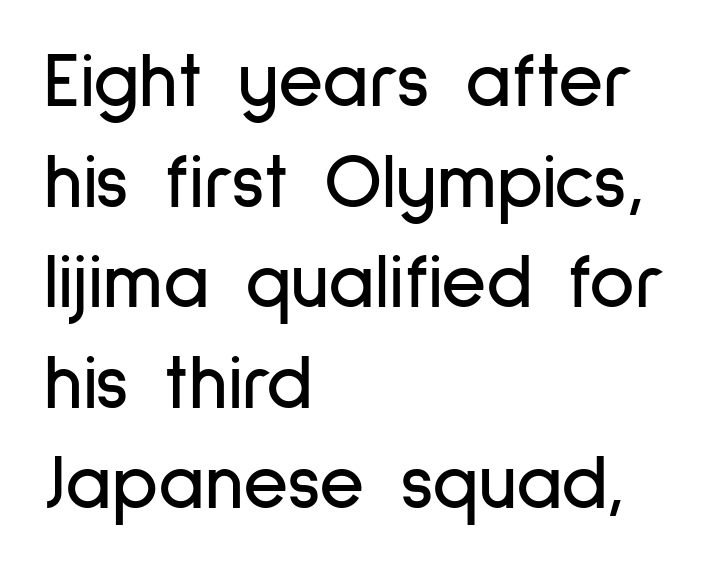
{"serif": "no", "italic": "no", "width": "condensed", "stroke_contrast": "low", "x_height": "medium", "monospaced": "no", "underline": "no", "align": "left", "line_spacing": "normal", "line_spacing_ratio": 1.29, "letter_spacing": "normal", "letter_spacing_em": 0.0, "glyph_px": 78}
